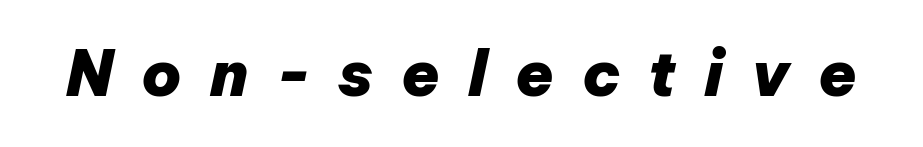
The image shows 62 px heavy type, italic (leaning right); set unusually wide letter spacing (+0.45 em), not underlined; low stroke contrast and a medium x-height.
